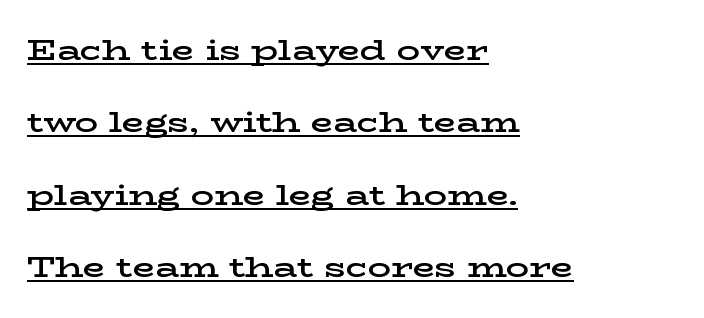
The image shows 29 px semibold, wide serif type, upright; set left-aligned, loose line spacing (2.5x), normal letter spacing, underlined; low stroke contrast and a medium x-height.
